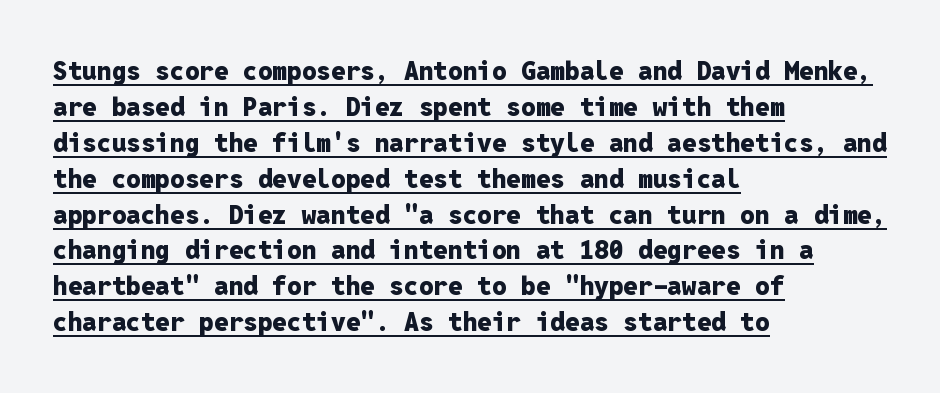
On the weight axis this lands at bold, roughly 700. Ordinary non-slanted type is in use. Students, observe the line beneath the letters — that is underlining. Where is the straight margin? On the left. The rows are spaced the way most documents space them.
